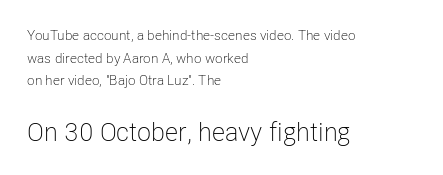
Q: Is the text bold? A: No.
Q: Is the text italic (slanted)? A: No, it is upright.
Q: Is the text underlined? A: No.
Q: How is the paragraph aligned? A: Left-aligned.
Q: Is the spacing between letters normal or unusually wide? A: Normal.
Q: Is the spacing between lines tight, normal or loose? A: Normal.
Q: Which block of text is set in a larger size, the first (top) or the second (bottom)? A: The second (bottom) one.
